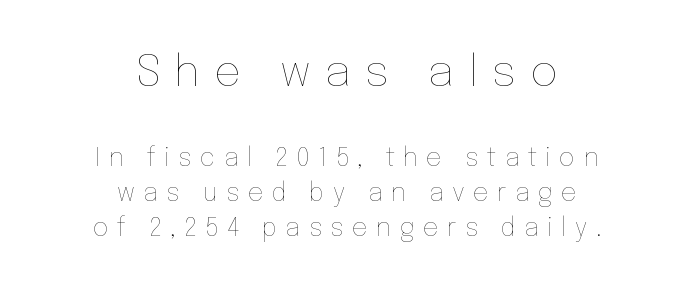
Q: Is the text bold? A: No.
Q: Is the text italic (slanted)? A: No, it is upright.
Q: Is the text underlined? A: No.
Q: How is the paragraph aligned? A: Centered.
Q: Is the spacing between letters normal or unusually wide? A: Unusually wide.
Q: Is the spacing between lines tight, normal or loose? A: Normal.
Q: Which block of text is set in a larger size, the first (top) or the second (bottom)? A: The first (top) one.
Q: Width (condensed, normal, or wide)? A: Normal.
Q: Stroke contrast? A: Low.
Q: x-height? A: Medium.
Q: Monospaced? A: No.
